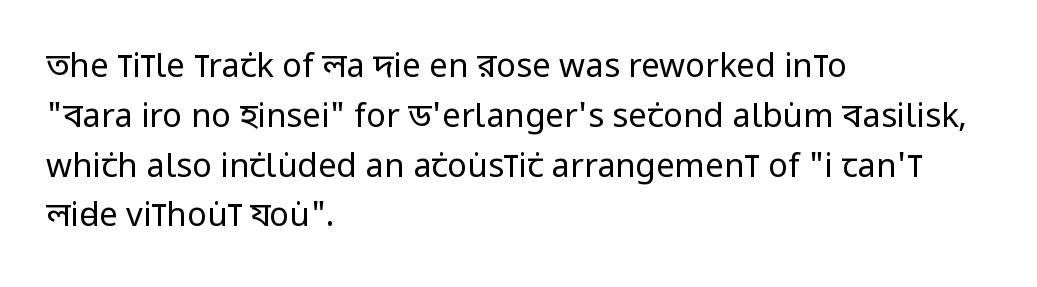
The line-height multiplier appears to be the usual default. The area under the type is left untouched. No extra tracking has been applied to these lines. Think of a printed novel: that variable character pitch is what you see here. If you drew a ruler down the left edge, every line would touch it. Does the type have serifs? No, each stem ends abruptly.
